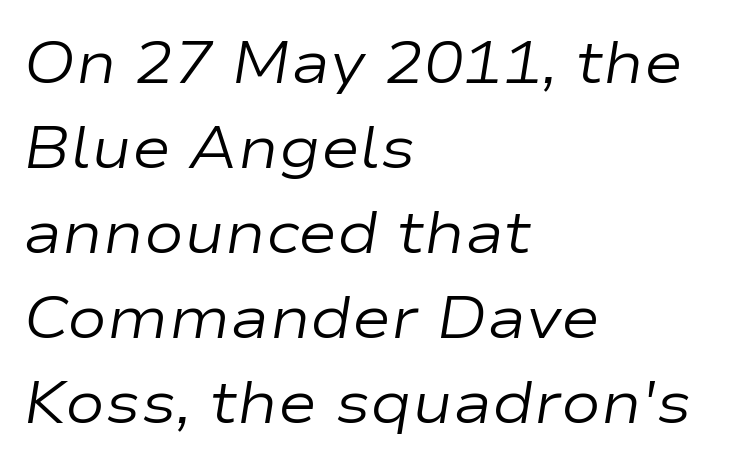
Q: Is the text bold? A: No.
Q: Is the text italic (slanted)? A: Yes, it leans right by about 9 degrees.
Q: Is the text underlined? A: No.
Q: How is the paragraph aligned? A: Left-aligned.
Q: Is the spacing between letters normal or unusually wide? A: Normal.
Q: Is the spacing between lines tight, normal or loose? A: Normal.
Q: Width (condensed, normal, or wide)? A: Wide.
Q: Stroke contrast? A: Low.
Q: x-height? A: Medium.
Q: Monospaced? A: No.
